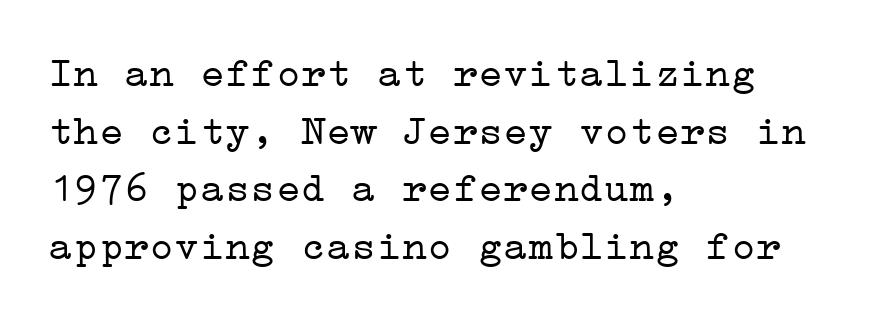
The designer went with a serif here, giving each stem small feet. Think standard paragraph weight, or any step lighter than that. The block of text has a typical density, with ordinary space between rows. Just letters on the line, the space beneath them empty. Characters follow at the spacing the type designer built in. Alignment: flush left.
